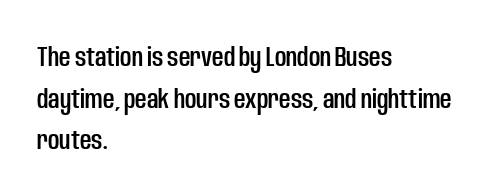
Leading: standard. Rule under the text: the space is simply empty. Where is the straight margin? On the left. Does the type have serifs? No, each stem ends abruptly.
